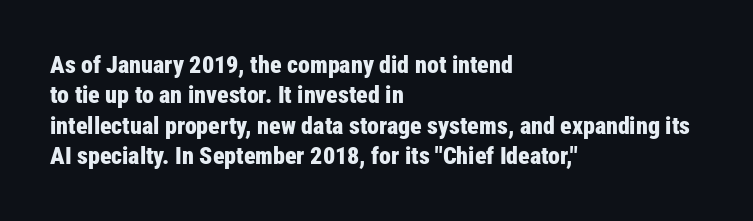
The image shows 24 px bold type, upright; set left-aligned, normal line spacing (1.27x), normal letter spacing, not underlined.
